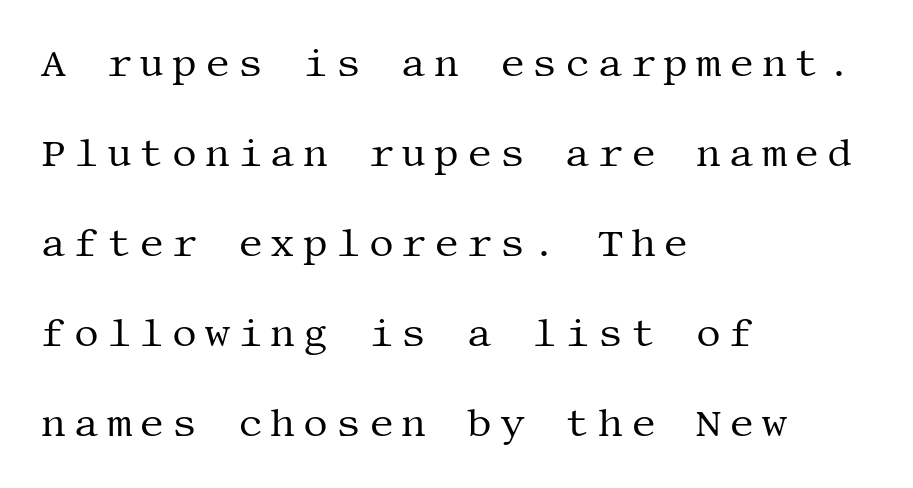
Q: Is the text bold? A: No.
Q: Is the text italic (slanted)? A: No, it is upright.
Q: Is the typeface a serif or a sans-serif typeface? A: Serif.
Q: Is the text underlined? A: No.
Q: How is the paragraph aligned? A: Left-aligned.
Q: Is the spacing between letters normal or unusually wide? A: Unusually wide.
Q: Is the spacing between lines tight, normal or loose? A: Loose.
Q: Width (condensed, normal, or wide)? A: Normal.
Q: Stroke contrast? A: Medium.
Q: x-height? A: Large.
